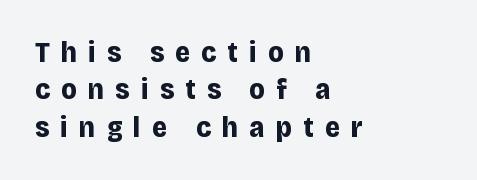
Leading matches the norm, producing a regular column. Vertical strokes here are truly vertical. Underlining? Definitely not there. Is this a fixed-width face? No — the glyphs have proportional, varying widths. Typeset ragged right — the left edge is the straight one.
